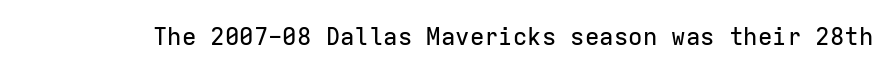
The image shows 24 px text type, upright; set normal letter spacing, not underlined.
